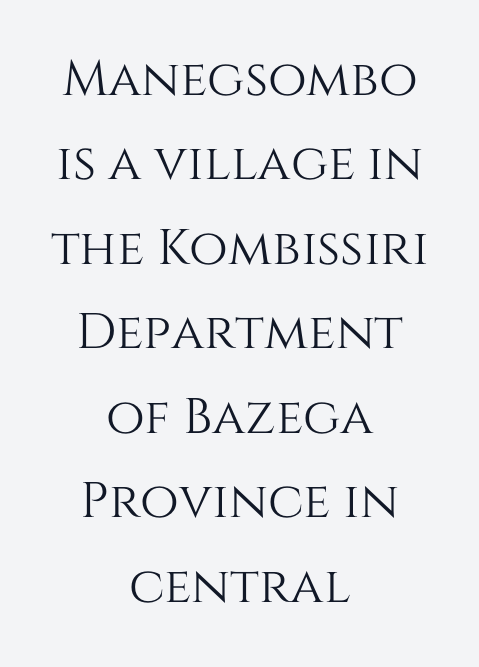
The image shows 50 px text type, upright; set centered, normal line spacing (1.69x), normal letter spacing, not underlined; medium stroke contrast and a large x-height.
